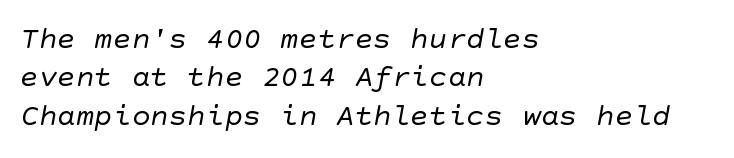
The image shows 31 px regular-weight sans-serif type; set left-aligned, line spacing 1.24x, normal letter spacing, not underlined; low stroke contrast and a large x-height.
